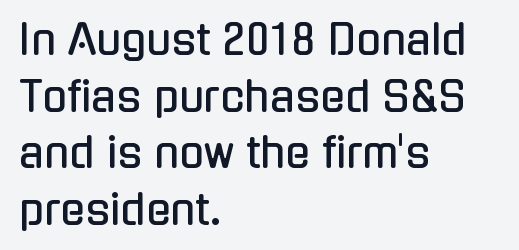
Tracking here is standard; glyphs follow each other at the usual distance. Grotesque or geometric, the face here clearly has no serifs. The letters advance in unequal steps, a hallmark of proportional type. One-word summary of the alignment: left.
